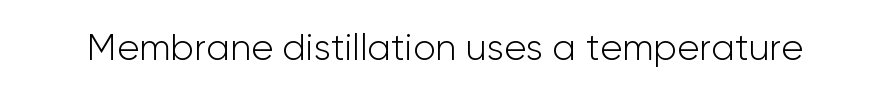
The image shows 37 px light sans-serif type, upright; set normal letter spacing, not underlined; low stroke contrast and a medium x-height.
